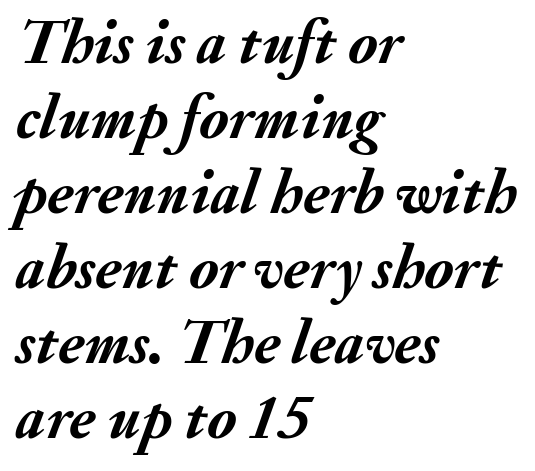
The image shows 62 px semibold type, italic (leaning right); set left-aligned, line spacing 1.21x, normal letter spacing, not underlined; medium stroke contrast and a small x-height.
